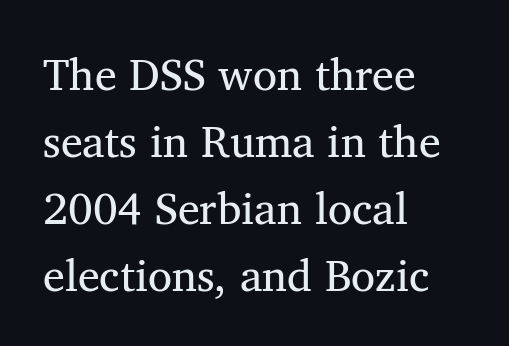
The image shows 44 px regular-weight serif type; set left-aligned, normal line spacing (1.52x), normal letter spacing, not underlined; medium stroke contrast and a medium x-height.
